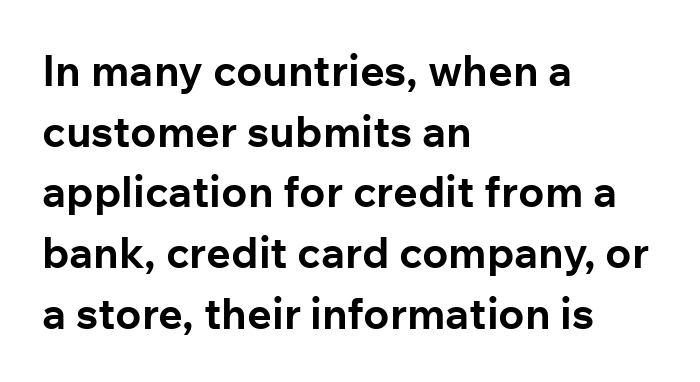
Has an underline been added? It has not. No extra tracking has been applied to these lines. In terms of leading, this rendering sits right in the middle. Examine the stroke ends and you'll find no serifs. Left-aligned paragraph, ragged on the right.
